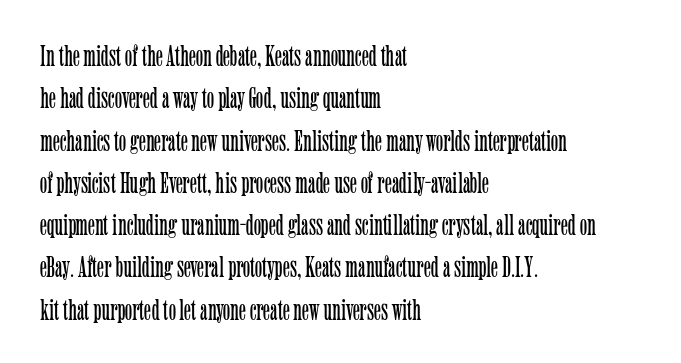
The image shows 30 px light, condensed serif type, upright; set left-aligned, normal line spacing (1.41x), normal letter spacing, not underlined; low stroke contrast and a medium x-height.
